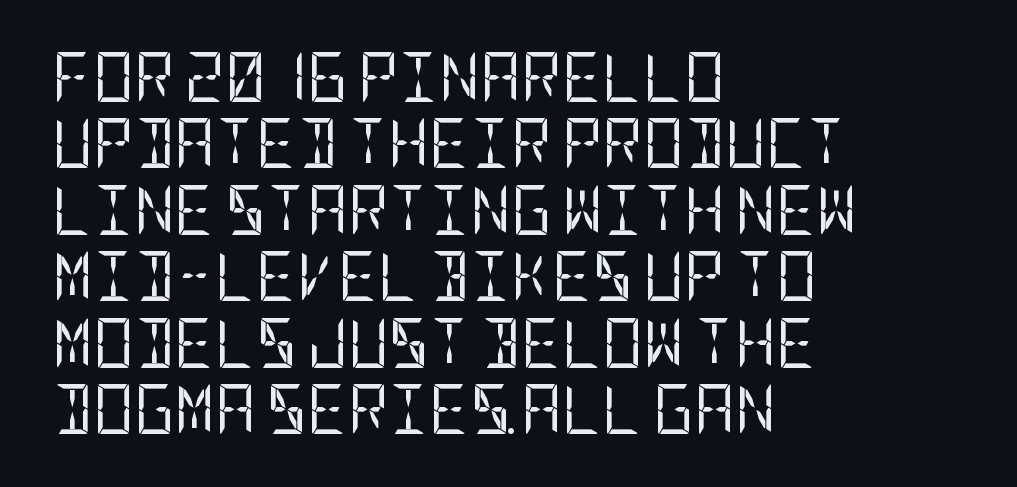
These lines are set flush left with a ragged right edge. Classification — sans serif. Words float on clear page, feet unadorned. In terms of posture, this sample is upright.
